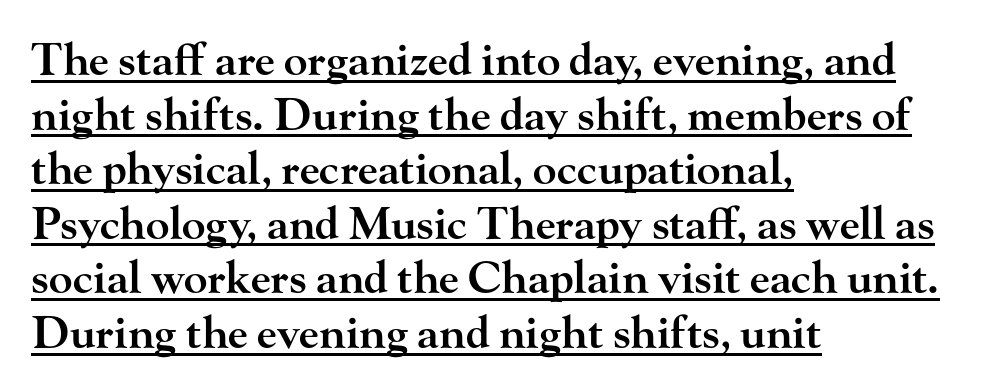
{"serif": "yes", "italic": "no", "bold": "semi", "weight": "semibold", "width": "wide", "stroke_contrast": "high", "x_height": "small", "monospaced": "no", "underline": "yes", "align": "left", "line_spacing_ratio": 1.24, "letter_spacing": "normal", "letter_spacing_em": 0.0, "glyph_px": 44}
